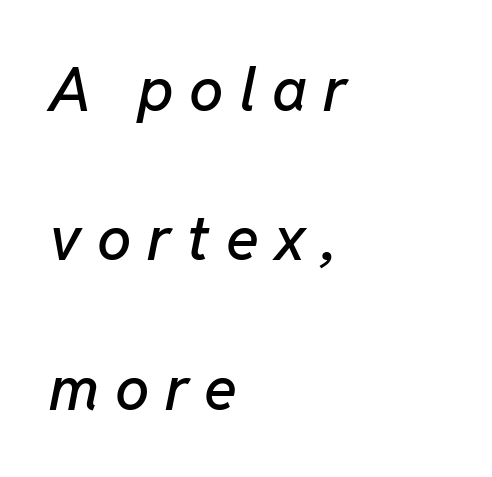
The text carries the slant typical of an italic or oblique font. Proportional: the letters do not fall into vertical columns. The line-height multiplier appears high, well above default. Check under the words: just untouched page. These lines are set flush left with a ragged right edge. Glyph-to-glyph distance is far greater than everyday printed text.
